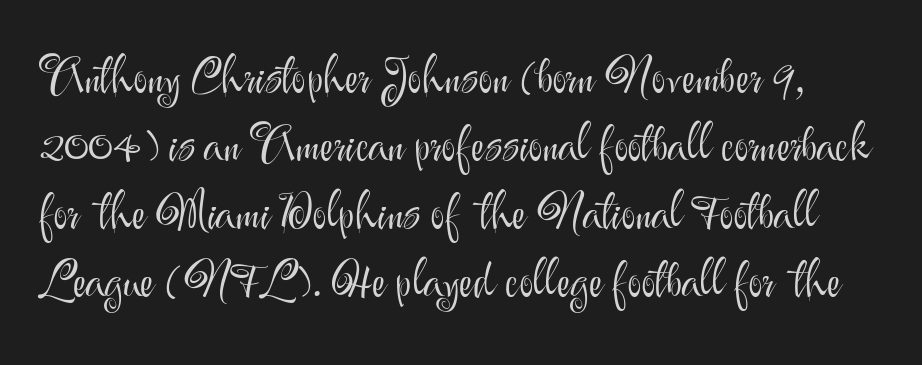
{"serif": "no", "bold": "no", "weight": "light", "width": "normal", "stroke_contrast": "medium", "x_height": "small", "monospaced": "no", "underline": "no", "line_spacing": "normal", "line_spacing_ratio": 1.42, "letter_spacing": "normal", "letter_spacing_em": 0.0, "glyph_px": 48}
